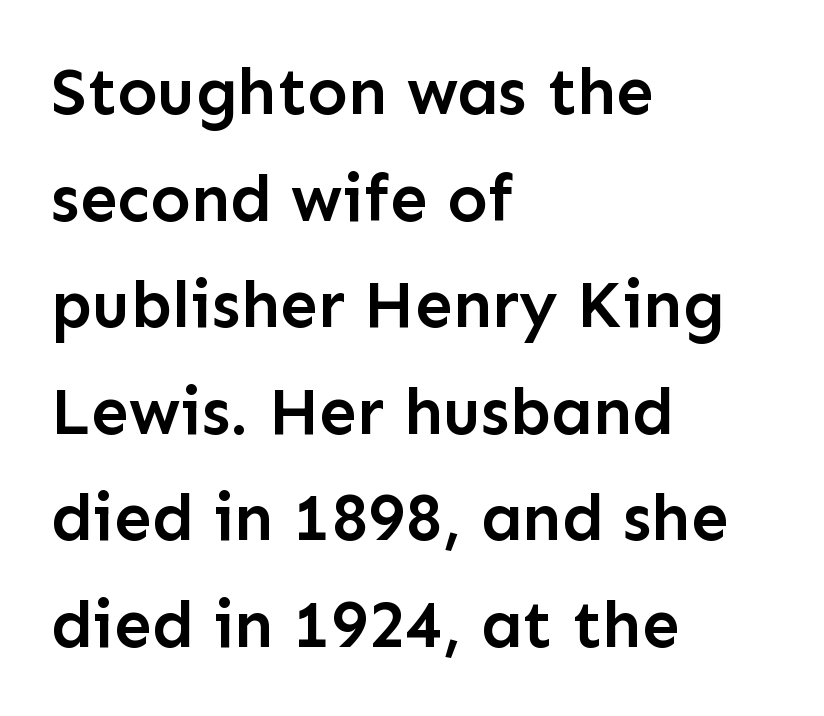
I'd call this a sans setting — the letters go barefoot. Vertically, the passage feels balanced, rows spaced as you'd expect. Notice the strokes are somewhat thickened but not fully heavy: this is a semibold. Where is the straight margin? On the left. Here the glyphs are tracked normally, forming tight word shapes.
